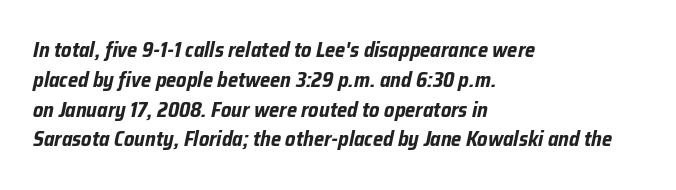
The image shows 21 px bold type, italic (leaning right); set left-aligned, normal line spacing (1.42x), normal letter spacing, not underlined.
